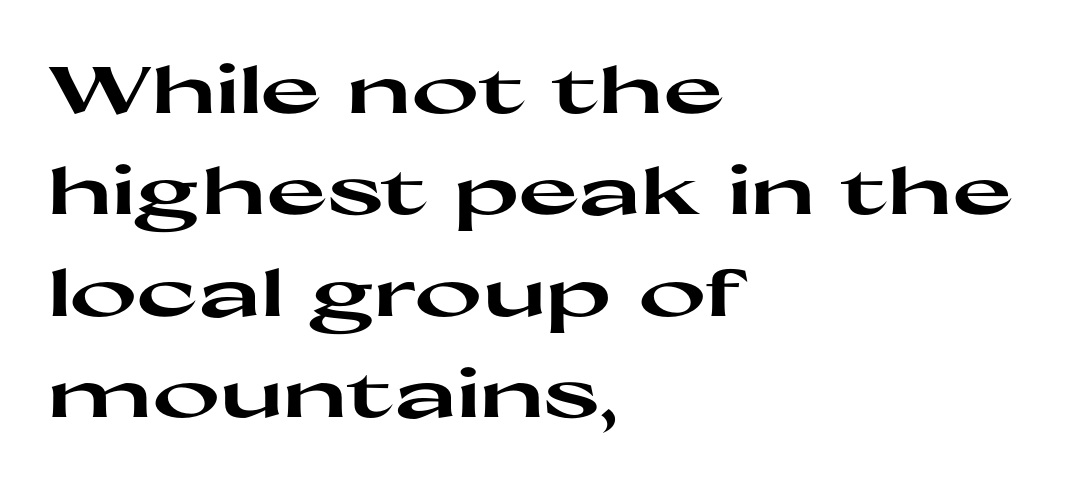
The face used here is a sans, in the tradition of grotesques and geometrics. Descender tails drop into unmarked territory. Observe the ordinary spacing: letters are neighbours, not strangers. Caption: bold face, heavy strokes. A typesetter would mark this as roman, not italic.
